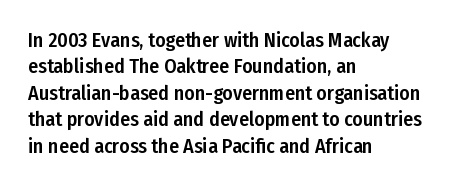
{"italic": "no", "underline": "no", "align": "left", "line_spacing": "normal", "line_spacing_ratio": 1.32, "letter_spacing": "normal", "letter_spacing_em": 0.0, "glyph_px": 20}
